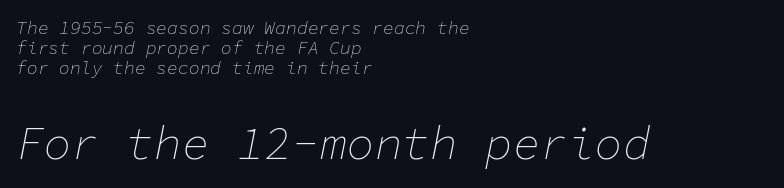
The image shows 46 px thin type, italic (leaning right), monospaced; set left-aligned, tight line spacing (1.11x), normal letter spacing, not underlined; the second (bottom) block is 2.56x larger; low stroke contrast and a medium x-height.
